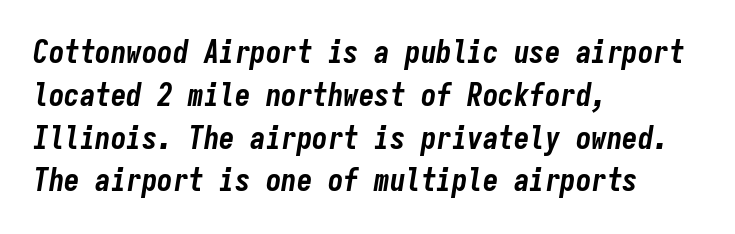
The image shows 31 px bold, condensed type, italic (leaning right), monospaced; set left-aligned, normal line spacing (1.38x), normal letter spacing, not underlined; low stroke contrast and a medium x-height.
